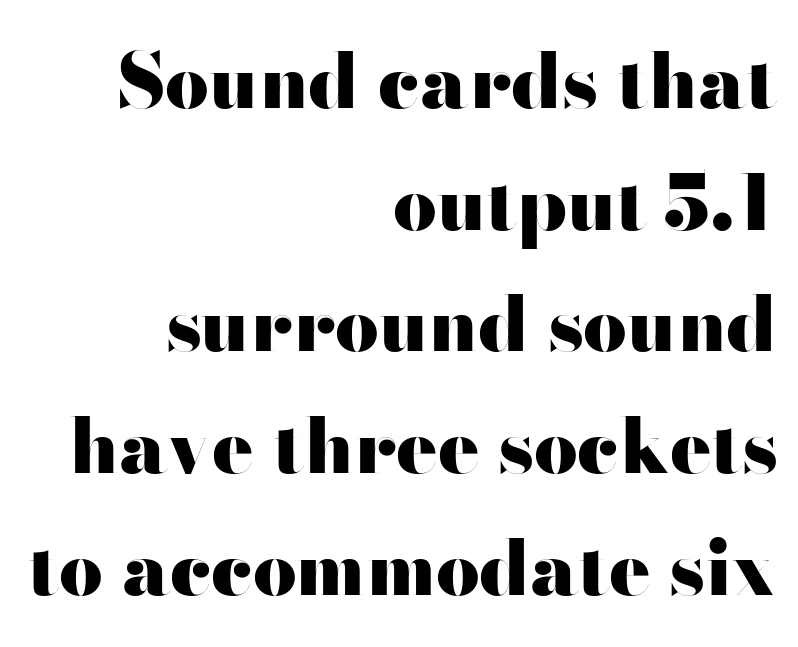
The image shows 77 px heavy, wide sans-serif type, upright; set right-aligned, normal line spacing (1.58x), normal letter spacing, not underlined; high stroke contrast and a small x-height.
